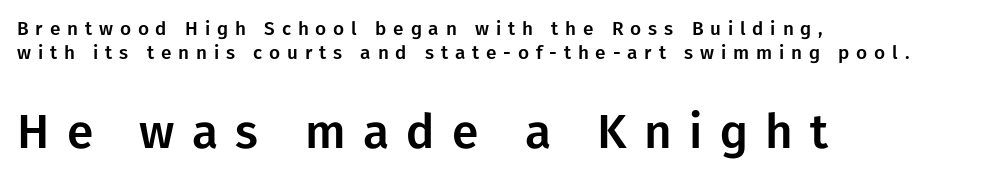
Each word looks stretched out because of the extra space between its letters. How would I describe the line gaps? Plain and ordinary. The lettering stays uniformly vertical, giving the passage a roman look. You get the small type first, then a jump to larger type. Note: no serifs on the glyphs.
